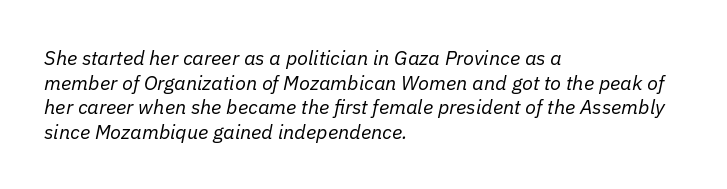
{"italic": "yes", "lean": "right", "slant_degrees": 11, "bold": "no", "underline": "no", "align": "left", "line_spacing_ratio": 1.23, "letter_spacing": "normal", "letter_spacing_em": 0.0, "glyph_px": 20}
